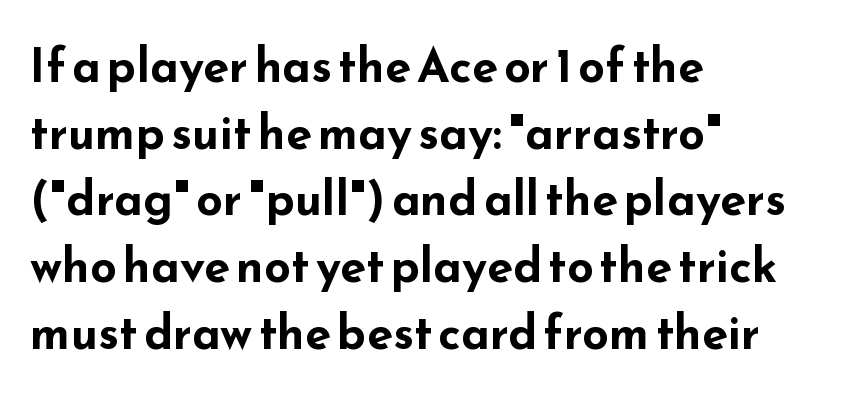
{"serif": "no", "italic": "no", "bold": "yes", "weight": "bold", "width": "wide", "stroke_contrast": "low", "x_height": "small", "monospaced": "no", "underline": "no", "align": "left", "line_spacing": "normal", "line_spacing_ratio": 1.42, "letter_spacing": "normal", "letter_spacing_em": 0.0, "glyph_px": 47}
